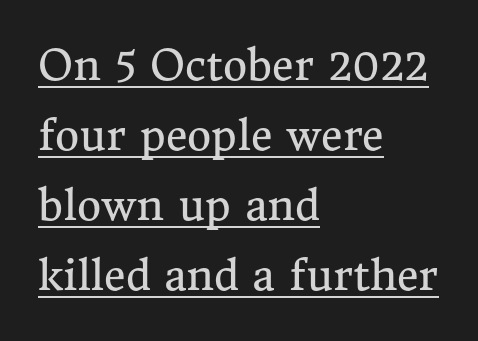
Spacing verdict: proportional, widths tailored to each character. The passage shown is underscored from start to finish. Short and long lines alike share a common starting point at left. This rendering employs a face with finishing strokes, i.e., a serif. Tracking here is standard; glyphs follow each other at the usual distance. Upright lettering throughout.
